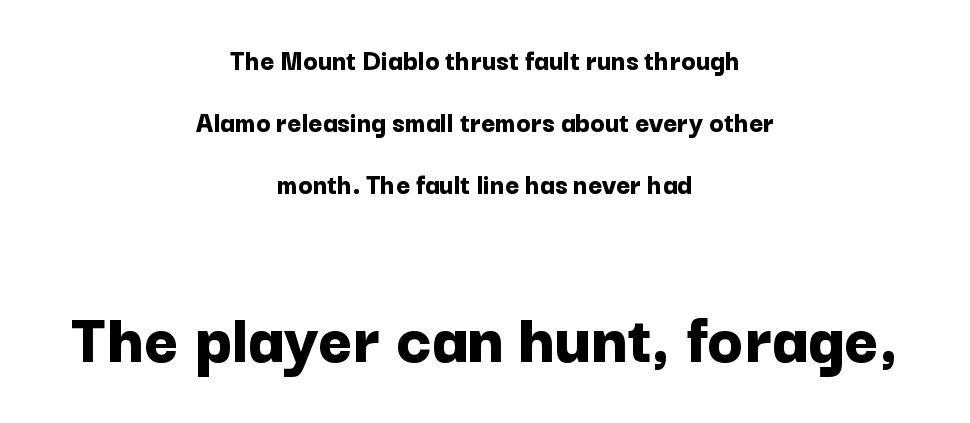
{"serif": "no", "italic": "no", "bold": "yes", "weight": "bold", "width": "normal", "stroke_contrast": "low", "x_height": "medium", "monospaced": "no", "underline": "no", "align": "center", "line_spacing": "loose", "line_spacing_ratio": 2.07, "letter_spacing": "normal", "letter_spacing_em": 0.0, "larger_block": "second", "size_ratio": 2.47, "glyph_px": 74}
